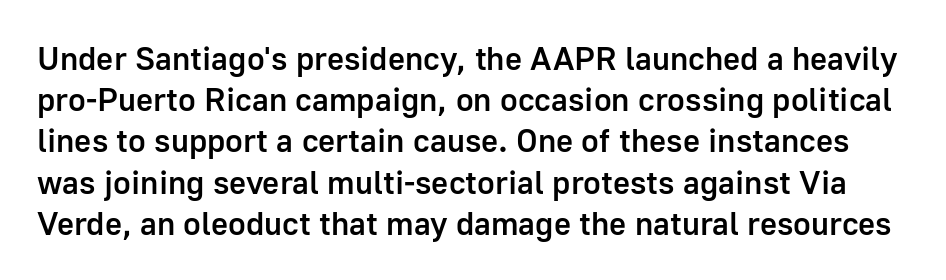
{"serif": "no", "italic": "no", "bold": "semi", "weight": "semibold", "width": "normal", "stroke_contrast": "low", "x_height": "medium", "monospaced": "no", "underline": "no", "line_spacing": "normal", "line_spacing_ratio": 1.25, "letter_spacing": "normal", "letter_spacing_em": 0.0, "glyph_px": 33}
